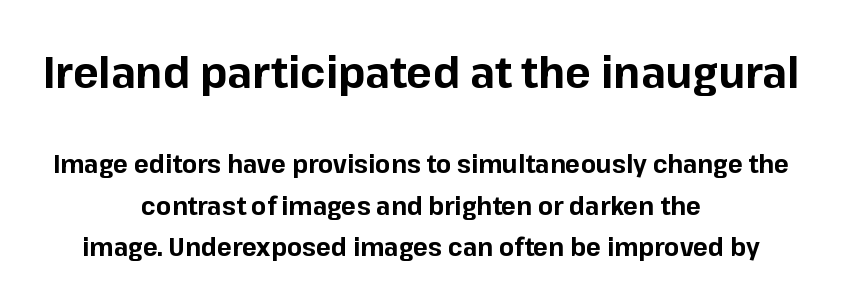
Q: Is the text bold? A: Yes.
Q: Is the text italic (slanted)? A: No, it is upright.
Q: Is the typeface a serif or a sans-serif typeface? A: Sans-serif.
Q: Is the text underlined? A: No.
Q: How is the paragraph aligned? A: Centered.
Q: Is the spacing between letters normal or unusually wide? A: Normal.
Q: Is the spacing between lines tight, normal or loose? A: Normal.
Q: Which block of text is set in a larger size, the first (top) or the second (bottom)? A: The first (top) one.
Q: Width (condensed, normal, or wide)? A: Normal.
Q: Stroke contrast? A: Low.
Q: x-height? A: Medium.
Q: Monospaced? A: No.
